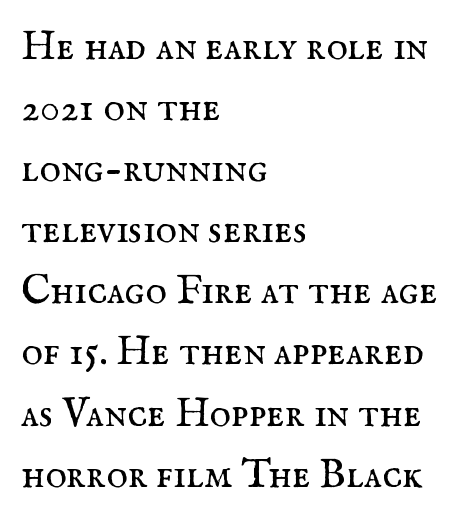
{"serif": "yes", "italic": "no", "bold": "no", "weight": "regular", "width": "normal", "stroke_contrast": "medium", "x_height": "small", "monospaced": "no", "underline": "no", "align": "left", "line_spacing": "normal", "line_spacing_ratio": 1.49, "letter_spacing": "normal", "letter_spacing_em": 0.0, "glyph_px": 41}
